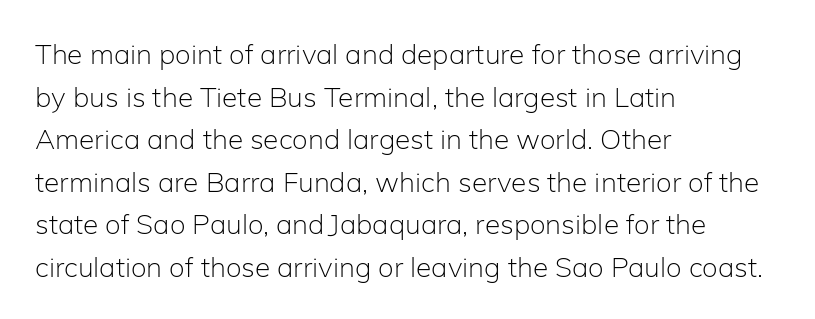
This sample is left-justified, so line endings fall wherever the words run out. The letters sit at their default tracking, neither squeezed nor spread. Do the characters align in a grid? No, the font is proportional. The line-height multiplier appears to be the usual default. Is the stroke heavy? The answer is a plain regular-or-lighter.
